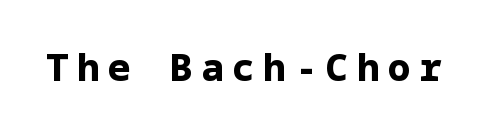
{"serif": "no", "italic": "no", "bold": "yes", "weight": "bold", "width": "normal", "stroke_contrast": "low", "x_height": "medium", "underline": "no", "letter_spacing": "wide", "letter_spacing_em": 0.24, "glyph_px": 37}
